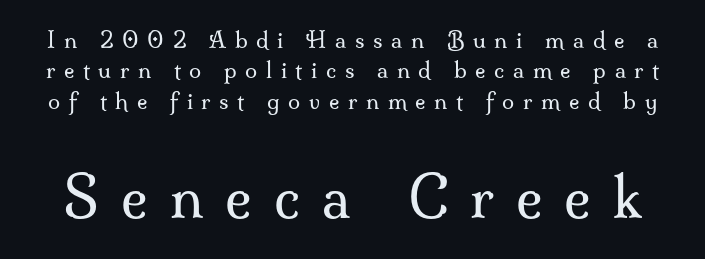
Q: Is the text bold? A: No.
Q: Is the text italic (slanted)? A: No, it is upright.
Q: Is the typeface a serif or a sans-serif typeface? A: Serif.
Q: Is the text underlined? A: No.
Q: Is the spacing between letters normal or unusually wide? A: Unusually wide.
Q: Is the spacing between lines tight, normal or loose? A: Normal.
Q: Which block of text is set in a larger size, the first (top) or the second (bottom)? A: The second (bottom) one.
Q: Width (condensed, normal, or wide)? A: Normal.
Q: Stroke contrast? A: Medium.
Q: x-height? A: Small.
Q: Monospaced? A: No.
